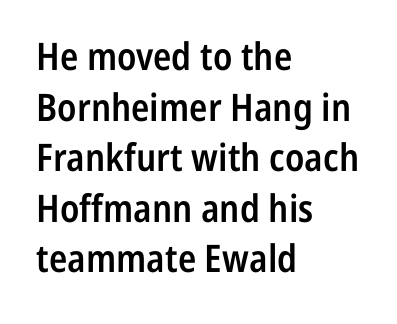
Q: Is the text bold? A: Semi-bold.
Q: Is the text italic (slanted)? A: No, it is upright.
Q: Is the typeface a serif or a sans-serif typeface? A: Sans-serif.
Q: Is the text underlined? A: No.
Q: How is the paragraph aligned? A: Left-aligned.
Q: Is the spacing between letters normal or unusually wide? A: Normal.
Q: Is the spacing between lines tight, normal or loose? A: Normal.
Q: Width (condensed, normal, or wide)? A: Condensed.
Q: Stroke contrast? A: Low.
Q: x-height? A: Medium.
Q: Monospaced? A: No.
